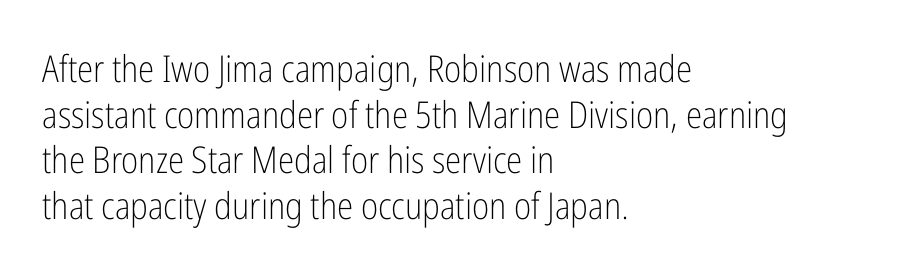
{"serif": "no", "italic": "no", "bold": "no", "weight": "light", "width": "condensed", "stroke_contrast": "low", "x_height": "medium", "monospaced": "no", "underline": "no", "align": "left", "line_spacing_ratio": 1.23, "letter_spacing": "normal", "letter_spacing_em": 0.0, "glyph_px": 37}
